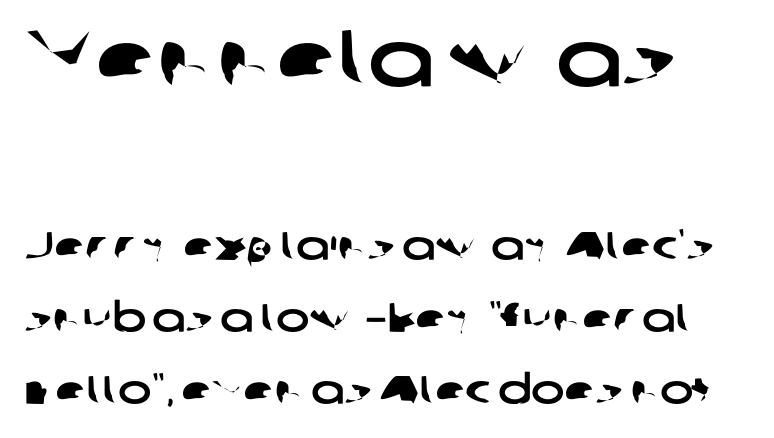
The letterforms sit shoulder to shoulder at normal distance. The typesetter chose a ragged-right arrangement here. The letters in the upper block stand taller than those in the block below. Is this a fixed-width face? No — the glyphs have proportional, varying widths. The face used here is a sans, in the tradition of grotesques and geometrics. Has an underline been added? It has not.
